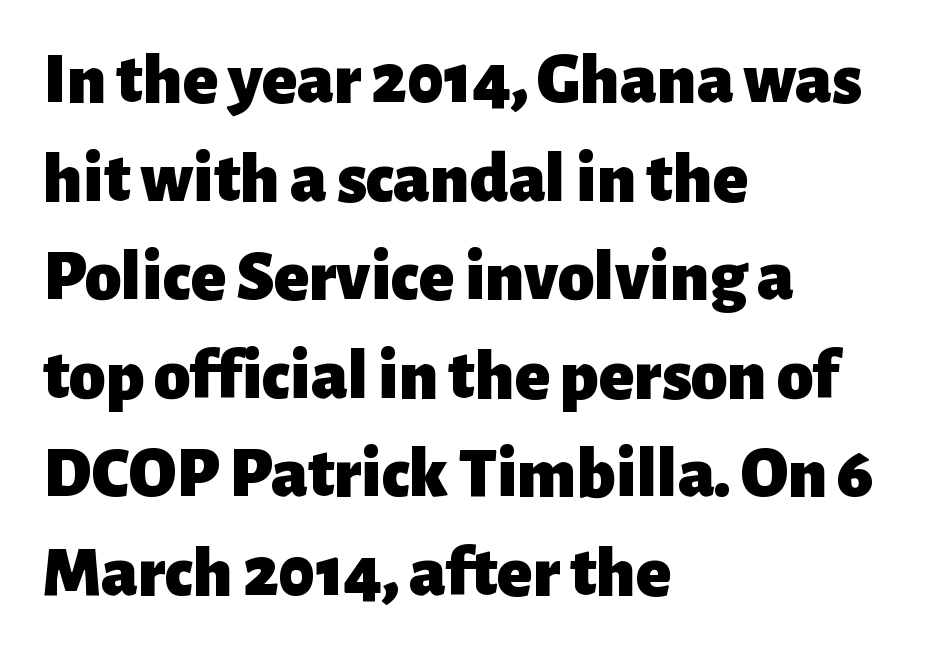
The image shows 73 px heavy sans-serif type, upright; set left-aligned, normal line spacing (1.35x), normal letter spacing, not underlined; low stroke contrast and a medium x-height.
